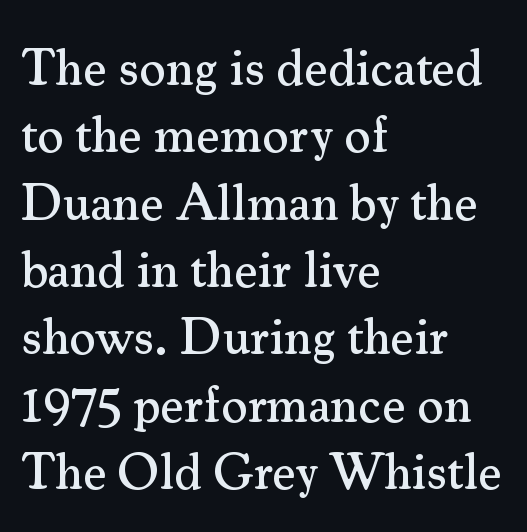
Spacing verdict: proportional, widths tailored to each character. If you drew a line through each stem, it would be perfectly vertical. Inter-character spacing is left at the font's built-in metrics. A normal amount of white space separates one row of letters from the next.
